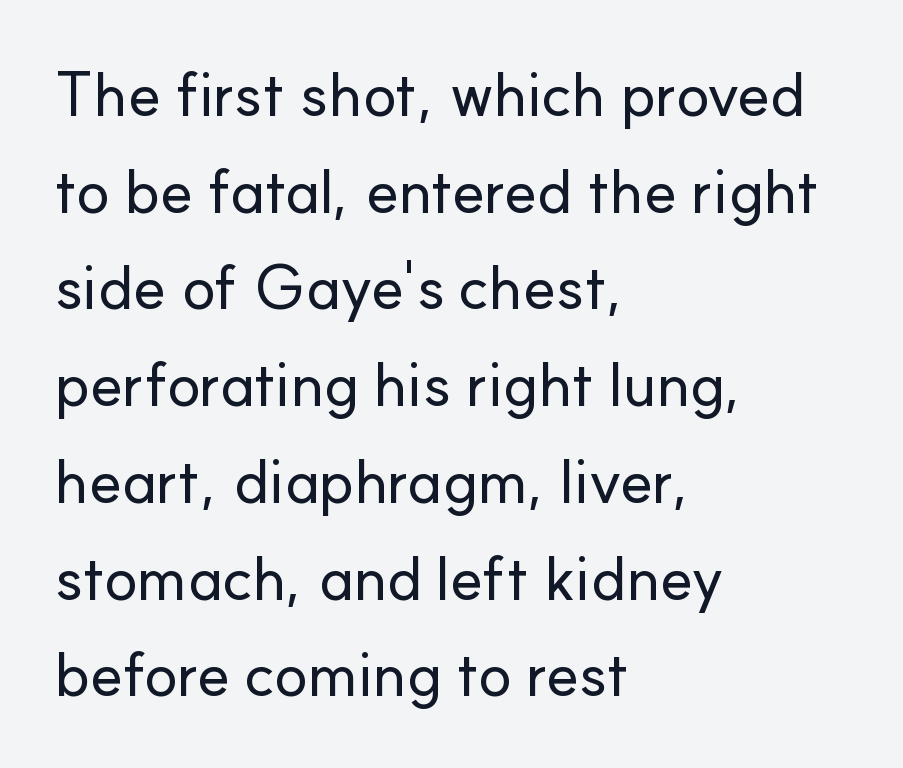
The image shows 62 px sans-serif type, upright; set left-aligned, normal line spacing (1.56x), normal letter spacing, not underlined; low stroke contrast and a small x-height.
